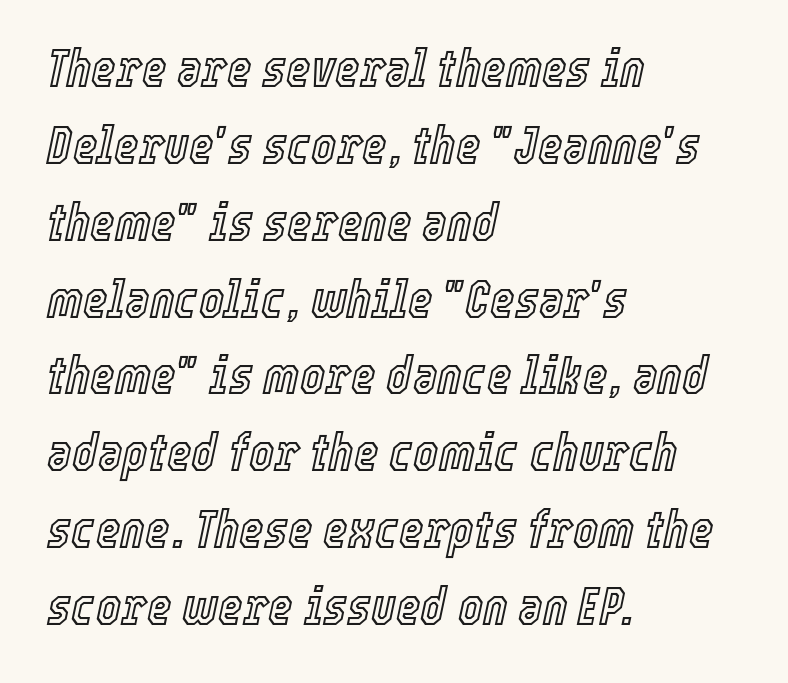
Characters follow at the spacing the type designer built in. Each row of text sits above clean, open space. Is there much room between lines? A standard amount, neither cramped nor airy. Do the characters align in a grid? No, the font is proportional. Each line starts at the same left margin while the right side varies. Is the type slanted? Yes — the strokes lean at a clear angle.
